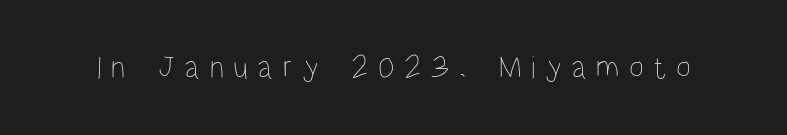
The image shows 32 px thin, condensed type, upright; set unusually wide letter spacing (+0.29 em), not underlined; low stroke contrast and a large x-height.
